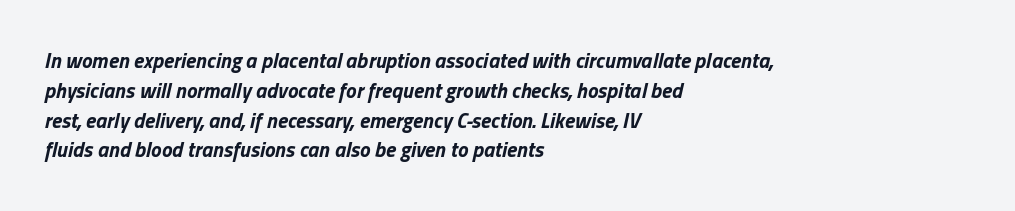
The image shows 21 px bold type, italic (leaning right); set left-aligned, normal line spacing (1.42x), normal letter spacing, not underlined.
